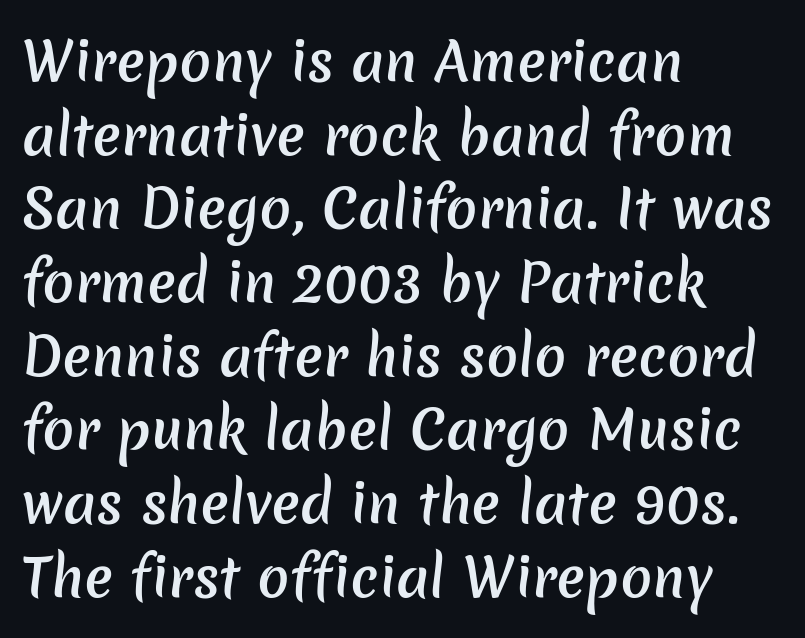
The image shows 53 px semibold sans-serif type; set left-aligned, normal line spacing (1.39x), normal letter spacing, not underlined; low stroke contrast and a medium x-height.
